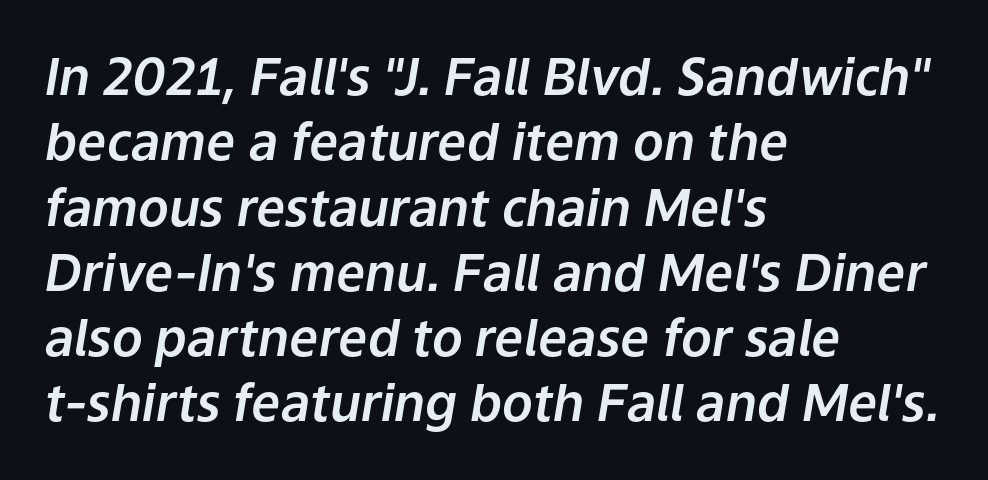
{"italic": "yes", "lean": "right", "slant_degrees": 9, "width": "normal", "stroke_contrast": "low", "x_height": "medium", "monospaced": "no", "underline": "no", "align": "left", "line_spacing": "normal", "line_spacing_ratio": 1.28, "letter_spacing": "normal", "letter_spacing_em": 0.0, "glyph_px": 51}
